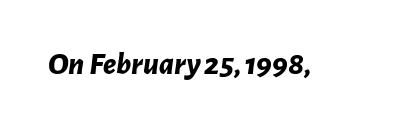
The image shows 32 px bold type, italic (leaning right); set normal letter spacing, not underlined; low stroke contrast and a medium x-height.
